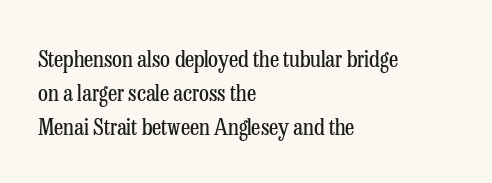
The image shows 23 px text type, upright; set left-aligned, normal line spacing (1.47x), normal letter spacing, not underlined.
